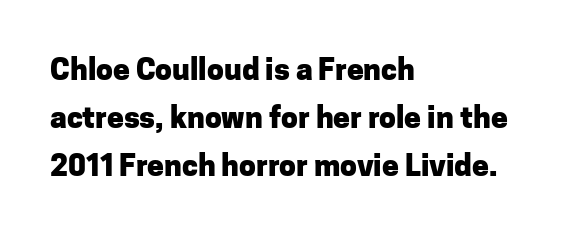
Horizontal bands of white between lines are of average thickness. Reading down the block, your eye returns to a fixed left position each line. Proportional: the letters do not fall into vertical columns. Chunky letters — that's bold for sure.
